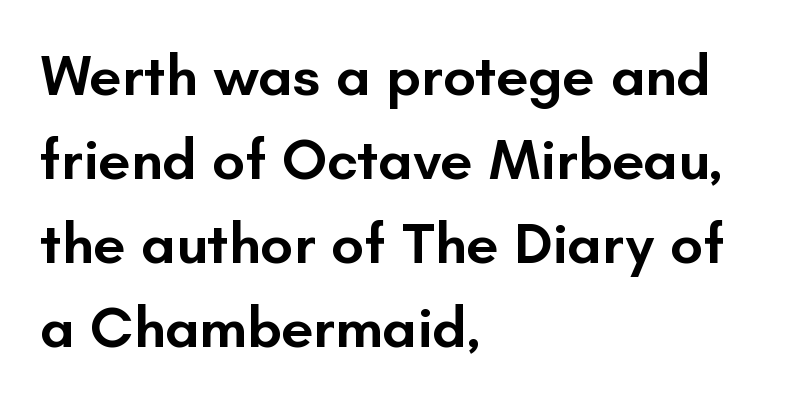
Layout note: lines flush left. Regular leading. This is the in-between weight designers call semibold or demi. You could not count columns in this text — the font is proportionally spaced.
